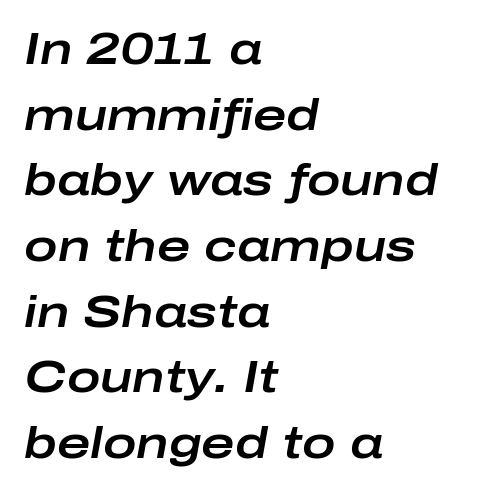
{"italic": "yes", "lean": "right", "slant_degrees": 10, "width": "wide", "stroke_contrast": "low", "x_height": "medium", "monospaced": "no", "underline": "no", "align": "left", "line_spacing": "normal", "line_spacing_ratio": 1.46, "letter_spacing": "normal", "letter_spacing_em": 0.0, "glyph_px": 45}
